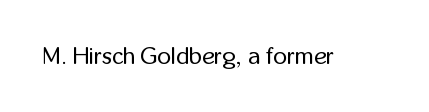
Only glyphs here, with clear space below each row. Notice how the stems are strictly vertical — no italics here. Between one letter and the next there's only the usual sliver of space. Is this a heavy cut? Hardly; it is regular or lighter.
